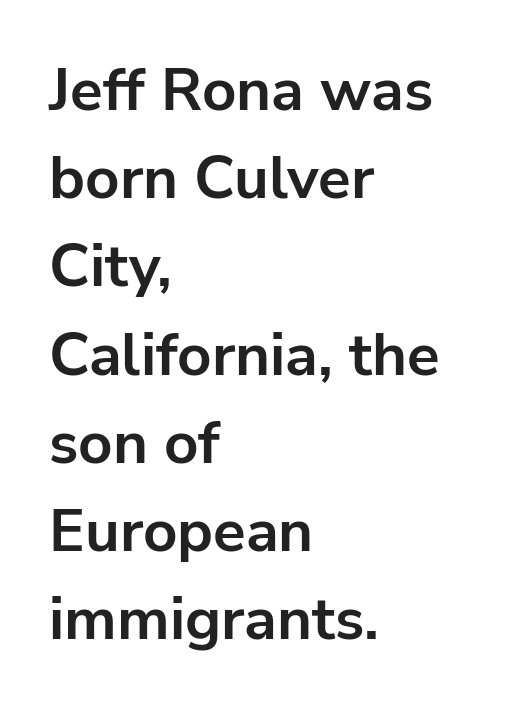
The lettering holds an erect, upright posture throughout. Visually the block forms a straight wall on the left and a jagged coastline on the right. Emphasis by weight is at full strength: bold. Any mark beneath the type? The region is blank. Character widths vary here, with narrow letters taking less room than wide ones. Unlike a traditional serif, this face leaves its strokes unadorned.
